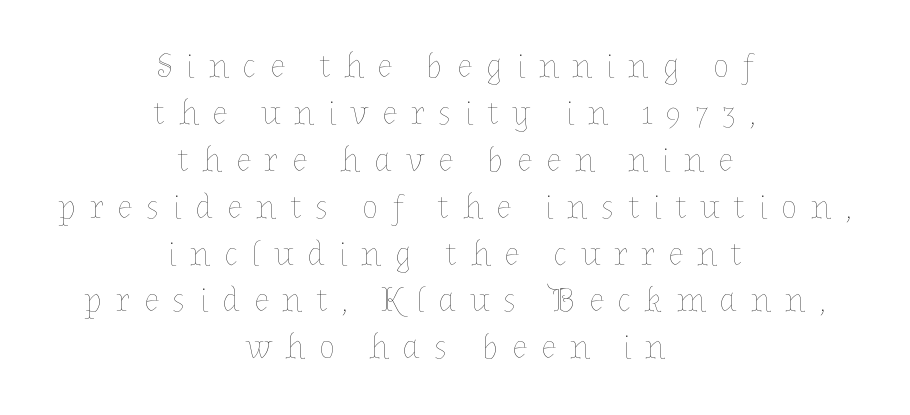
Q: Is the text bold? A: No.
Q: Is the text italic (slanted)? A: No, it is upright.
Q: Is the text underlined? A: No.
Q: How is the paragraph aligned? A: Centered.
Q: Is the spacing between letters normal or unusually wide? A: Unusually wide.
Q: Is the spacing between lines tight, normal or loose? A: Normal.
Q: Width (condensed, normal, or wide)? A: Normal.
Q: Stroke contrast? A: Low.
Q: x-height? A: Medium.
Q: Monospaced? A: No.
